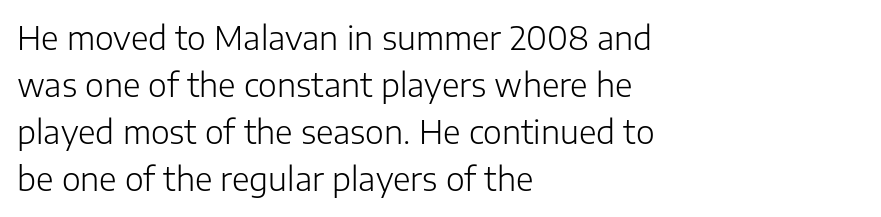
The image shows 32 px light sans-serif type, upright; set left-aligned, normal line spacing (1.47x), normal letter spacing, not underlined; low stroke contrast and a medium x-height.
